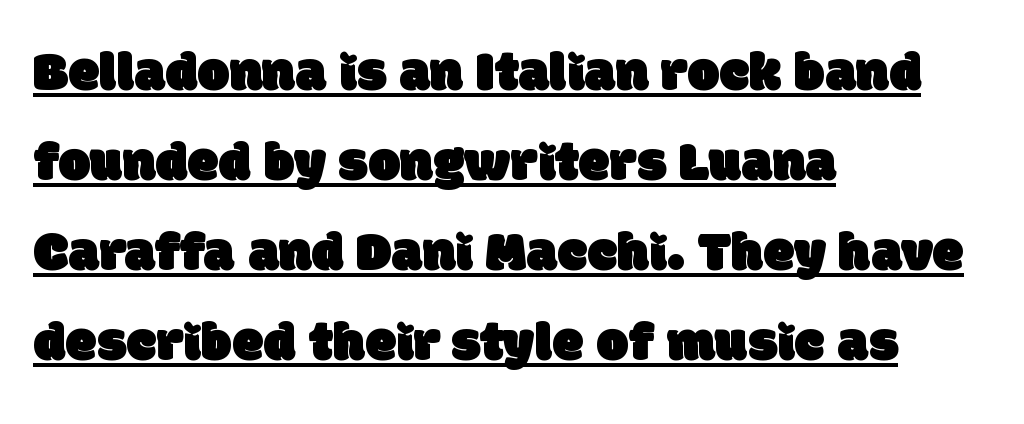
The image shows 57 px sans-serif type; set left-aligned, normal line spacing (1.58x), normal letter spacing, underlined; low stroke contrast and a large x-height.
